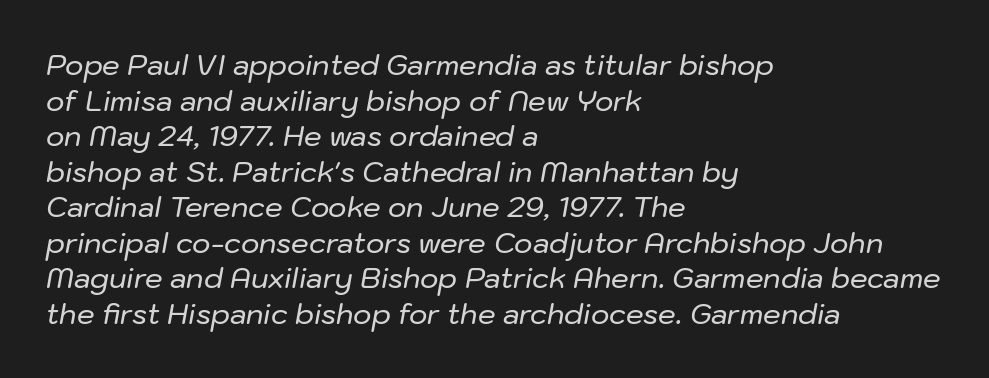
Q: Is the text italic (slanted)? A: Yes, it leans right by about 10 degrees.
Q: Is the text underlined? A: No.
Q: How is the paragraph aligned? A: Left-aligned.
Q: Is the spacing between letters normal or unusually wide? A: Normal.
Q: Is the spacing between lines tight, normal or loose? A: Normal.
Q: Width (condensed, normal, or wide)? A: Normal.
Q: Stroke contrast? A: Low.
Q: x-height? A: Medium.
Q: Monospaced? A: No.
